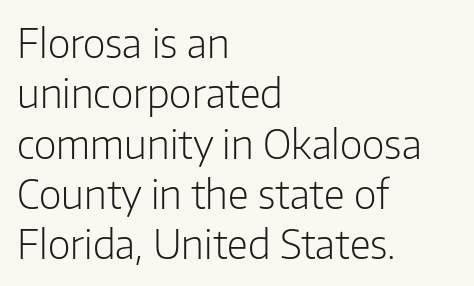
Q: Is the text bold? A: No.
Q: Is the text italic (slanted)? A: No, it is upright.
Q: Is the typeface a serif or a sans-serif typeface? A: Sans-serif.
Q: Is the text underlined? A: No.
Q: How is the paragraph aligned? A: Left-aligned.
Q: Is the spacing between letters normal or unusually wide? A: Normal.
Q: Is the spacing between lines tight, normal or loose? A: Normal.
Q: Width (condensed, normal, or wide)? A: Normal.
Q: Stroke contrast? A: Low.
Q: x-height? A: Medium.
Q: Monospaced? A: No.
